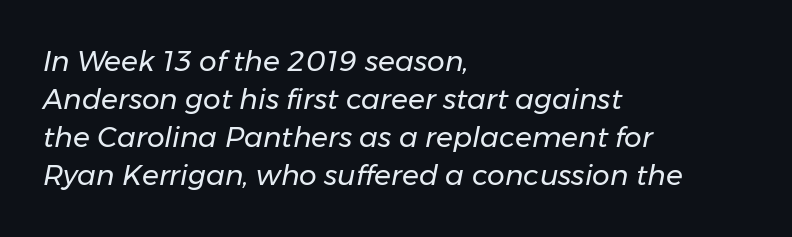
Inter-character spacing is left at the font's built-in metrics. If you drew a ruler down the left edge, every line would touch it. Each row of text sits above clean, open space. This sample has the flowing, uneven cadence of proportional lettering.
